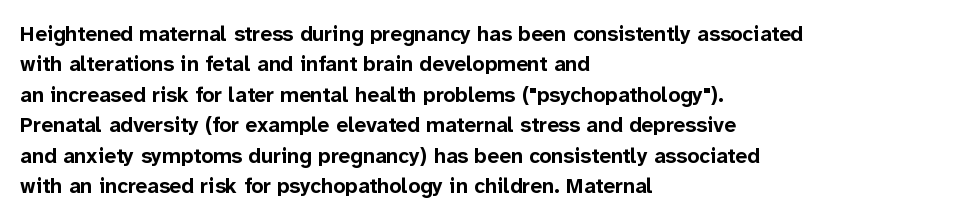
{"italic": "no", "bold": "yes", "underline": "no", "align": "left", "line_spacing": "normal", "line_spacing_ratio": 1.45, "letter_spacing": "normal", "letter_spacing_em": 0.0, "glyph_px": 21}
